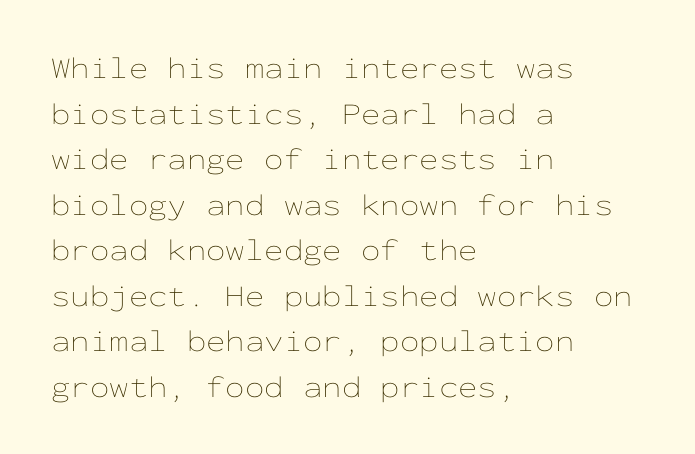
{"italic": "no", "bold": "no", "weight": "thin", "width": "wide", "stroke_contrast": "low", "x_height": "medium", "monospaced": "yes", "underline": "no", "align": "left", "line_spacing": "normal", "line_spacing_ratio": 1.47, "letter_spacing": "normal", "letter_spacing_em": 0.0, "glyph_px": 31}
